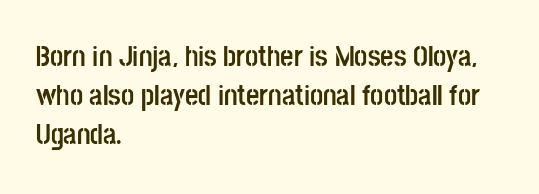
{"serif": "no", "italic": "no", "bold": "yes", "weight": "semibold", "width": "condensed", "stroke_contrast": "low", "x_height": "large", "monospaced": "no", "underline": "no", "align": "left", "line_spacing": "normal", "line_spacing_ratio": 1.34, "letter_spacing": "normal", "letter_spacing_em": 0.0, "glyph_px": 29}
